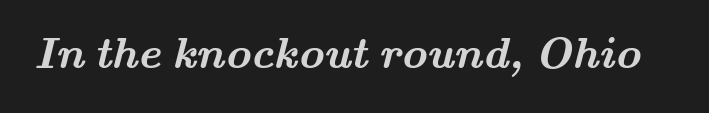
Q: Is the text bold? A: Yes.
Q: Is the typeface a serif or a sans-serif typeface? A: Serif.
Q: Is the text underlined? A: No.
Q: Is the spacing between letters normal or unusually wide? A: Normal.
Q: Width (condensed, normal, or wide)? A: Wide.
Q: Stroke contrast? A: Medium.
Q: x-height? A: Small.
Q: Monospaced? A: No.
